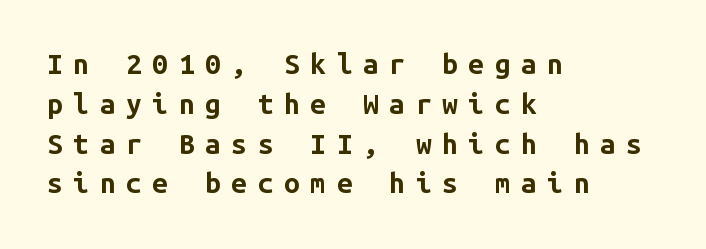
Q: Is the text bold? A: Yes.
Q: Is the text italic (slanted)? A: No, it is upright.
Q: Is the typeface a serif or a sans-serif typeface? A: Sans-serif.
Q: Is the text underlined? A: No.
Q: How is the paragraph aligned? A: Left-aligned.
Q: Is the spacing between letters normal or unusually wide? A: Unusually wide.
Q: Is the spacing between lines tight, normal or loose? A: Normal.
Q: Width (condensed, normal, or wide)? A: Normal.
Q: Stroke contrast? A: Low.
Q: x-height? A: Medium.
Q: Monospaced? A: Yes.
